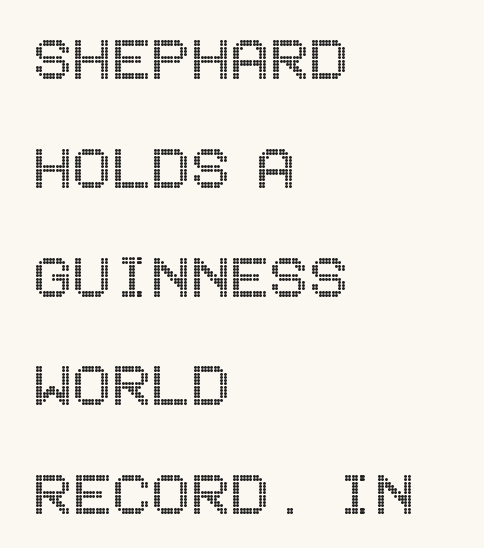
{"italic": "no", "width": "condensed", "x_height": "large", "underline": "no", "align": "left", "line_spacing": "normal", "line_spacing_ratio": 1.49, "letter_spacing": "normal", "letter_spacing_em": 0.0, "glyph_px": 73}
